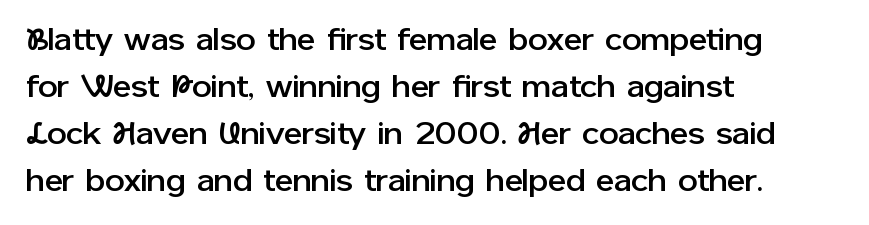
Q: Is the text italic (slanted)? A: No, it is upright.
Q: Is the typeface a serif or a sans-serif typeface? A: Sans-serif.
Q: Is the text underlined? A: No.
Q: How is the paragraph aligned? A: Left-aligned.
Q: Is the spacing between letters normal or unusually wide? A: Normal.
Q: Is the spacing between lines tight, normal or loose? A: Normal.
Q: Width (condensed, normal, or wide)? A: Normal.
Q: Stroke contrast? A: Low.
Q: x-height? A: Medium.
Q: Monospaced? A: No.
